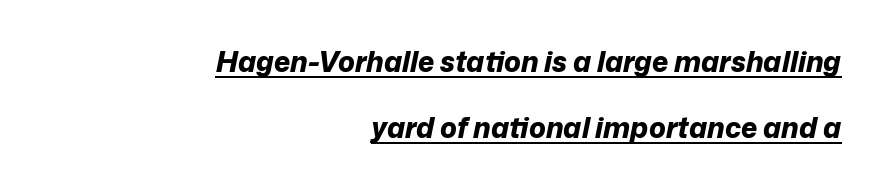
{"italic": "yes", "lean": "right", "slant_degrees": 12, "bold": "yes", "weight": "bold", "width": "normal", "stroke_contrast": "low", "x_height": "medium", "monospaced": "no", "underline": "yes", "align": "right", "line_spacing": "loose", "line_spacing_ratio": 2.36, "letter_spacing": "normal", "letter_spacing_em": 0.0, "glyph_px": 28}
